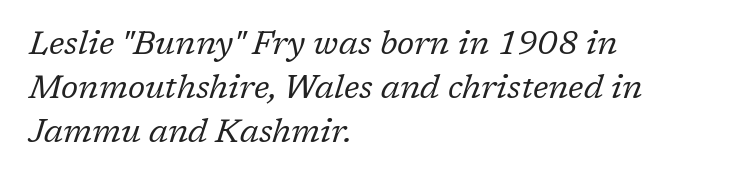
{"serif": "yes", "italic": "yes", "lean": "right", "slant_degrees": 17, "bold": "no", "weight": "regular", "width": "normal", "stroke_contrast": "low", "x_height": "medium", "monospaced": "no", "underline": "no", "align": "left", "line_spacing": "normal", "line_spacing_ratio": 1.34, "letter_spacing": "normal", "letter_spacing_em": 0.0, "glyph_px": 33}
